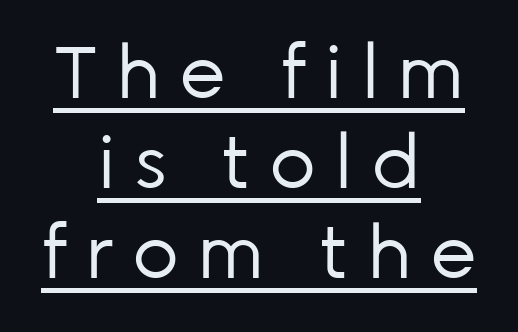
{"serif": "no", "italic": "no", "bold": "no", "weight": "regular", "width": "normal", "stroke_contrast": "low", "x_height": "medium", "monospaced": "no", "underline": "yes", "align": "center", "line_spacing_ratio": 1.23, "letter_spacing": "wide", "letter_spacing_em": 0.24, "glyph_px": 73}
